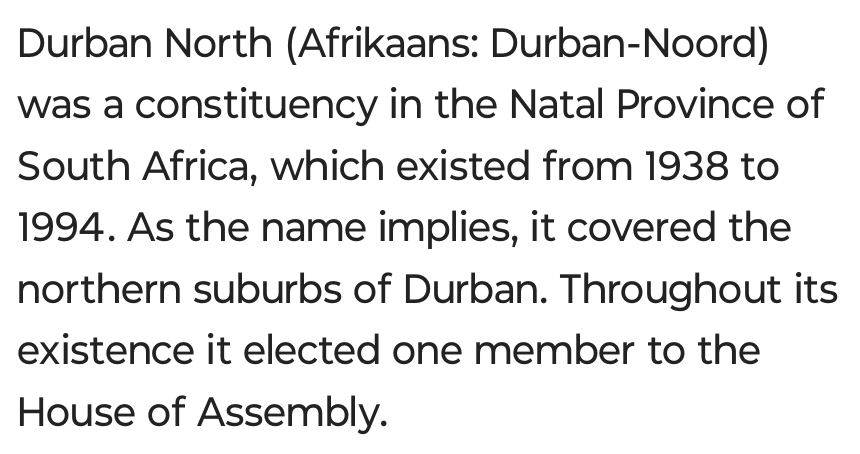
{"serif": "no", "italic": "no", "bold": "no", "weight": "regular", "width": "normal", "stroke_contrast": "low", "x_height": "medium", "monospaced": "no", "underline": "no", "align": "left", "line_spacing": "normal", "line_spacing_ratio": 1.5, "letter_spacing": "normal", "letter_spacing_em": 0.0, "glyph_px": 41}
